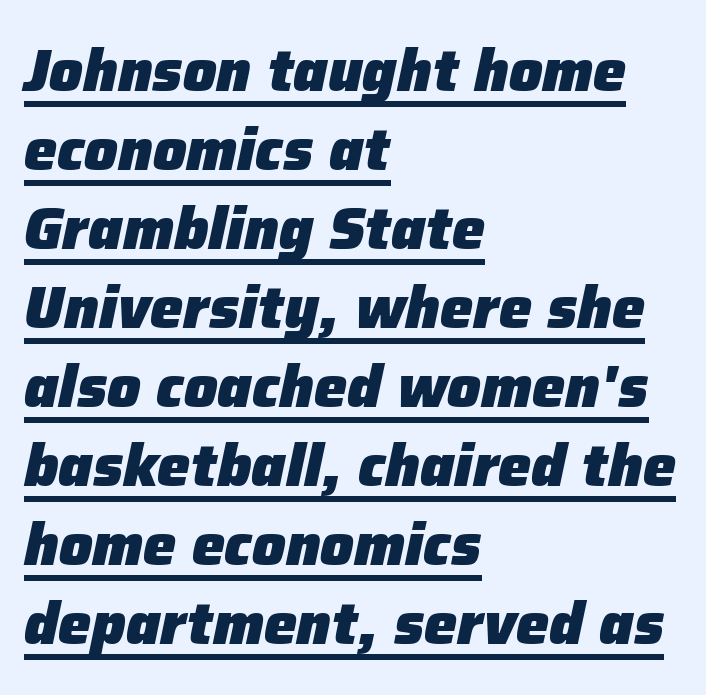
The image shows 59 px heavy type, italic (leaning right); set left-aligned, normal line spacing (1.34x), normal letter spacing, underlined; low stroke contrast and a medium x-height.
